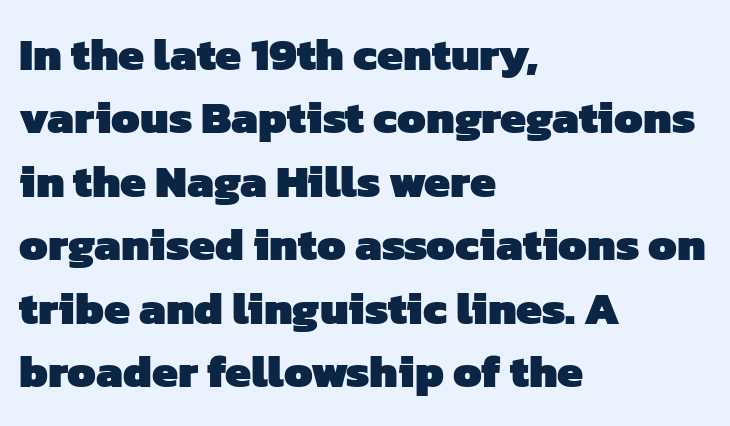
Typographic density is high because the face is bold. This sample has the flowing, uneven cadence of proportional lettering. Check the space under the baseline: it is left empty. Is this a sans? Yes — the strokes have no serifs.
